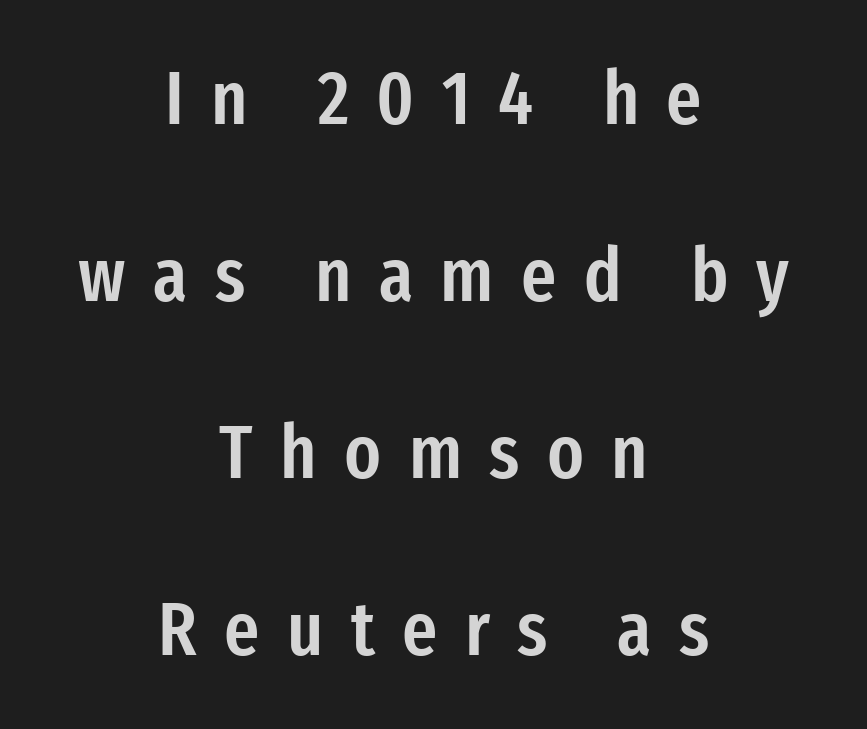
Q: Is the text bold? A: Semi-bold.
Q: Is the text italic (slanted)? A: No, it is upright.
Q: Is the typeface a serif or a sans-serif typeface? A: Sans-serif.
Q: Is the text underlined? A: No.
Q: How is the paragraph aligned? A: Centered.
Q: Is the spacing between letters normal or unusually wide? A: Unusually wide.
Q: Is the spacing between lines tight, normal or loose? A: Loose.
Q: Width (condensed, normal, or wide)? A: Condensed.
Q: Stroke contrast? A: Low.
Q: x-height? A: Medium.
Q: Monospaced? A: No.
